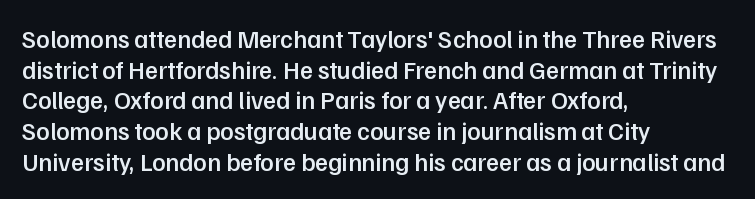
Q: Is the text bold? A: Semi-bold.
Q: Is the text italic (slanted)? A: No, it is upright.
Q: Is the text underlined? A: No.
Q: How is the paragraph aligned? A: Left-aligned.
Q: Is the spacing between letters normal or unusually wide? A: Normal.
